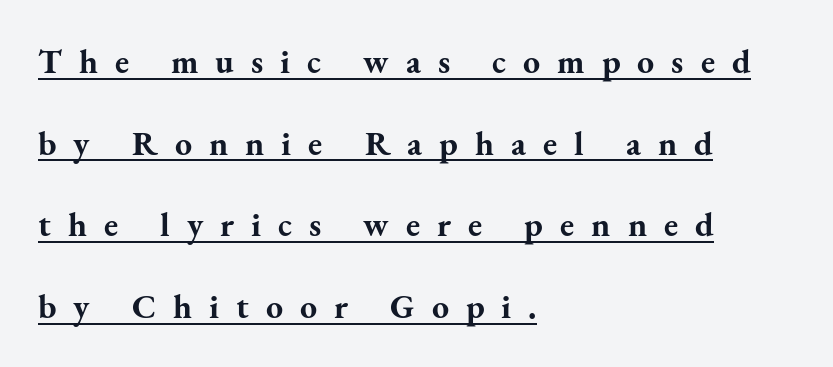
Letter spacing: wide. This sample uses a serif face. A full-strength bold gives these letters their thick strokes. Rendered with straight, roman letterforms. The passage shown is typed in a proportional face where columns would drift.
